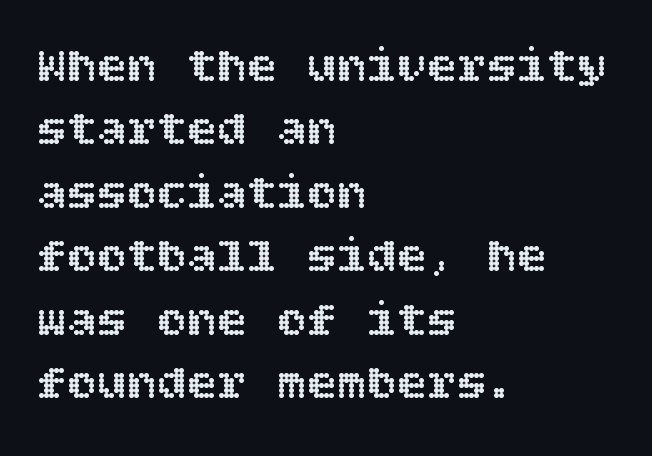
{"italic": "no", "width": "normal", "x_height": "large", "underline": "no", "align": "left", "line_spacing": "normal", "line_spacing_ratio": 1.27, "letter_spacing": "normal", "letter_spacing_em": 0.0, "glyph_px": 50}
